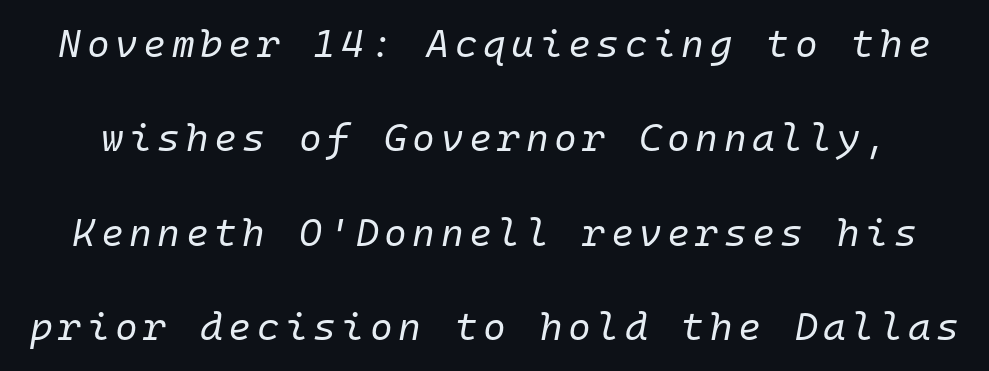
No letter is thick-stroked: the sample isn't bold. The designer dialed line spacing up above the default. Is this a fixed-width face? Yes — each glyph sits in an identical cell. Would a proofreader flag this as italicized? Yes. Type without underlining.
